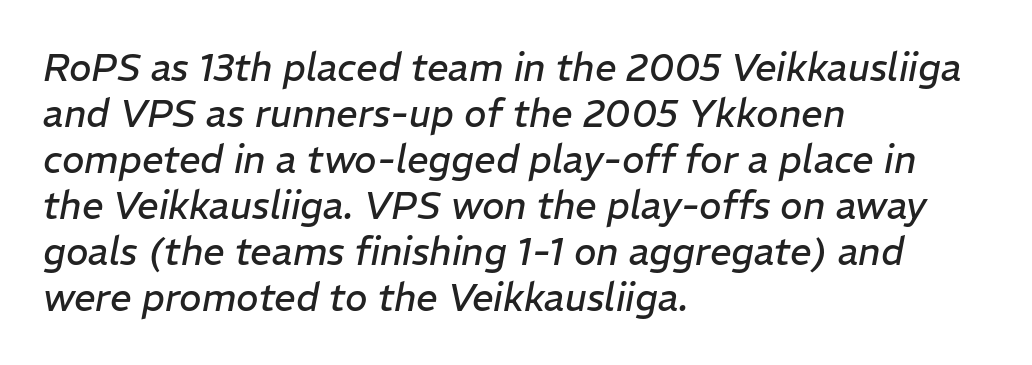
{"italic": "yes", "lean": "right", "slant_degrees": 11, "bold": "no", "weight": "regular", "width": "normal", "stroke_contrast": "low", "x_height": "medium", "monospaced": "no", "underline": "no", "align": "left", "line_spacing_ratio": 1.21, "letter_spacing": "normal", "letter_spacing_em": 0.0, "glyph_px": 38}
